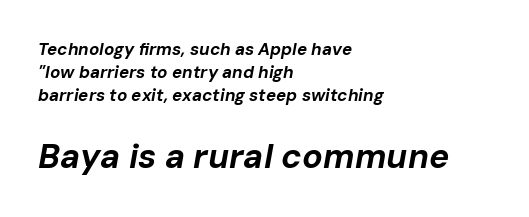
Regular leading. The line texture is even and compact thanks to regular tracking. Varying glyph widths throughout — classic text-font behaviour. What weight is shown? A full bold with thick strokes. A clean baseline with only descenders dipping below it.
